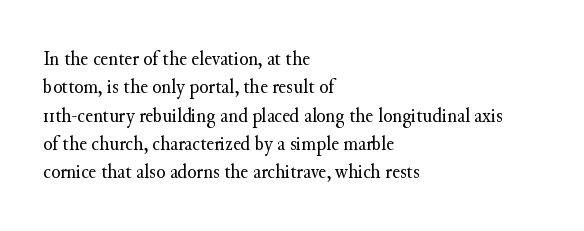
Q: Is the text bold? A: No.
Q: Is the text italic (slanted)? A: No, it is upright.
Q: Is the text underlined? A: No.
Q: How is the paragraph aligned? A: Left-aligned.
Q: Is the spacing between letters normal or unusually wide? A: Normal.
Q: Is the spacing between lines tight, normal or loose? A: Normal.
